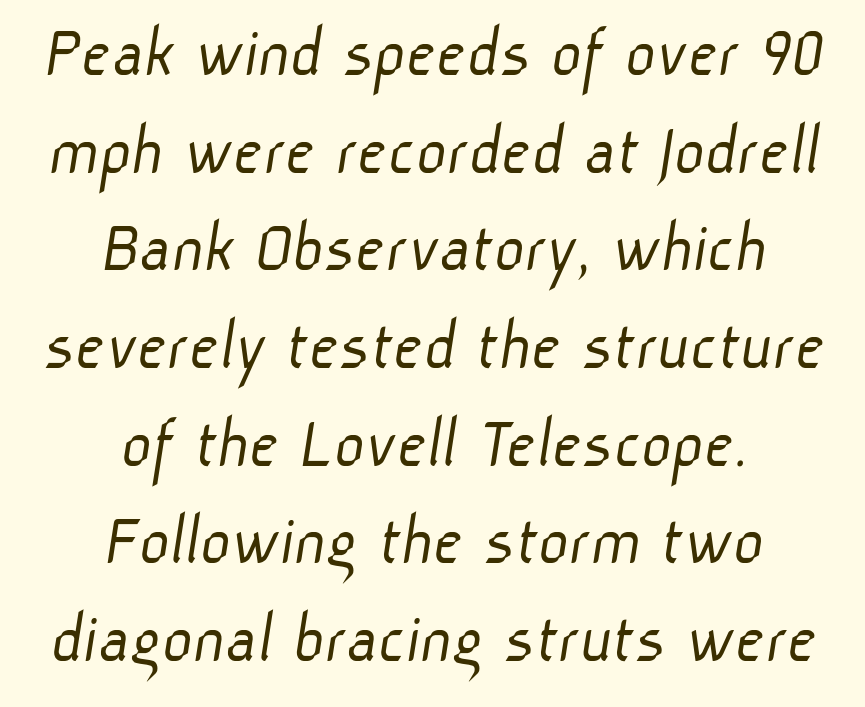
The image shows 74 px light sans-serif type; set centered, normal line spacing (1.32x), normal letter spacing, not underlined; low stroke contrast and a medium x-height.
